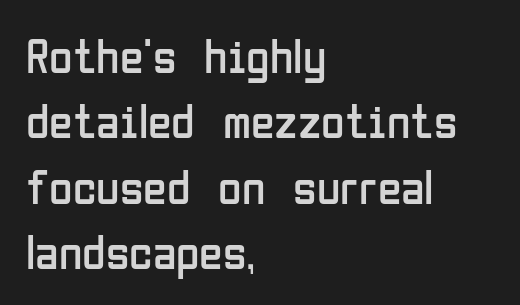
The image shows 48 px regular-weight, condensed sans-serif type, upright; set left-aligned, normal line spacing (1.36x), normal letter spacing, not underlined; low stroke contrast and a medium x-height.
